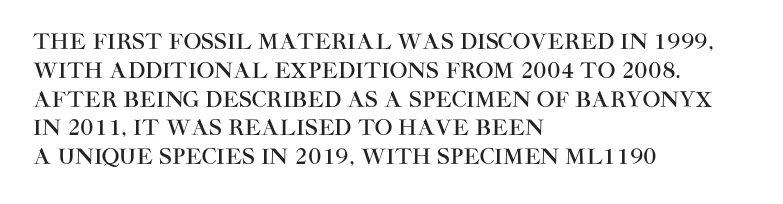
The compositor pushed each line to the left boundary. The strip under each line holds only bare page. When letters stand straight like this, we call the style roman or upright. Letter spacing: default. In terms of leading, this rendering sits right in the middle.
